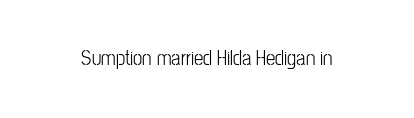
Q: Is the text bold? A: No.
Q: Is the text italic (slanted)? A: No, it is upright.
Q: Is the text underlined? A: No.
Q: Is the spacing between letters normal or unusually wide? A: Normal.
